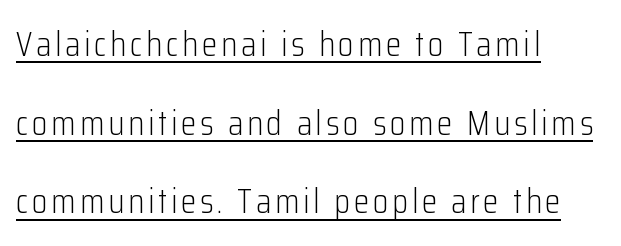
The image shows 35 px light, condensed sans-serif type, upright; set left-aligned, loose line spacing (2.25x), underlined; low stroke contrast and a medium x-height.
